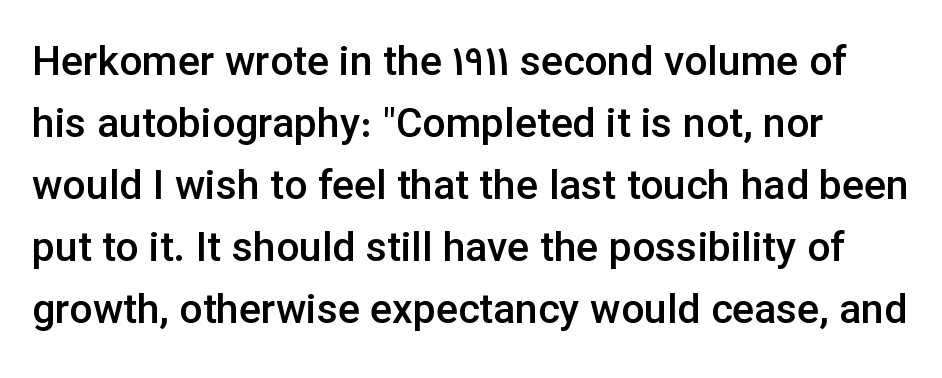
The passage shown is typed in a proportional face where columns would drift. Descenders are the only things crossing below the line. Line spacing here is normal. Vertical strokes here are truly vertical.
